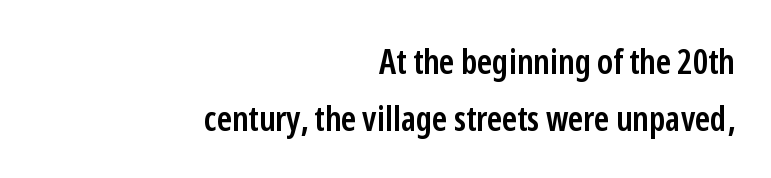
The vertical gap from one line to the next is medium. I'd call this a sans setting — the letters go barefoot. Students, note that the glyphs here touch the page at normal intervals. The passage shown is typed in a proportional face where columns would drift. The glyphs have the mass of a demibold cut, below bold.
